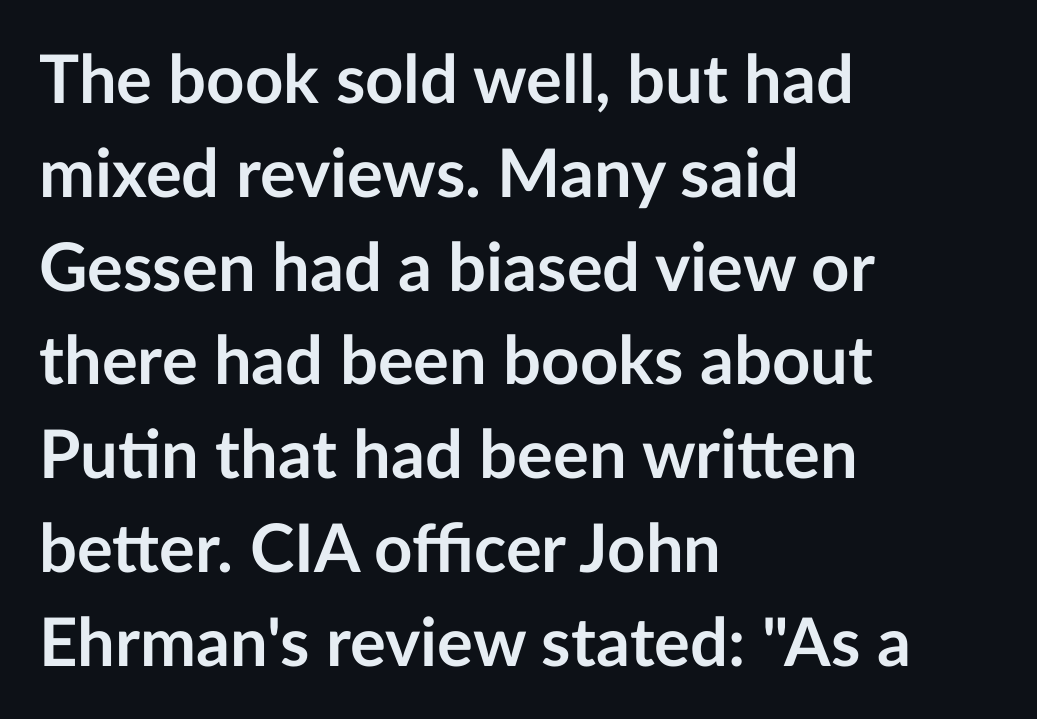
{"serif": "no", "italic": "no", "bold": "yes", "weight": "semibold", "width": "normal", "stroke_contrast": "low", "x_height": "medium", "monospaced": "no", "underline": "no", "align": "left", "line_spacing": "normal", "line_spacing_ratio": 1.4, "letter_spacing": "normal", "letter_spacing_em": 0.0, "glyph_px": 67}
